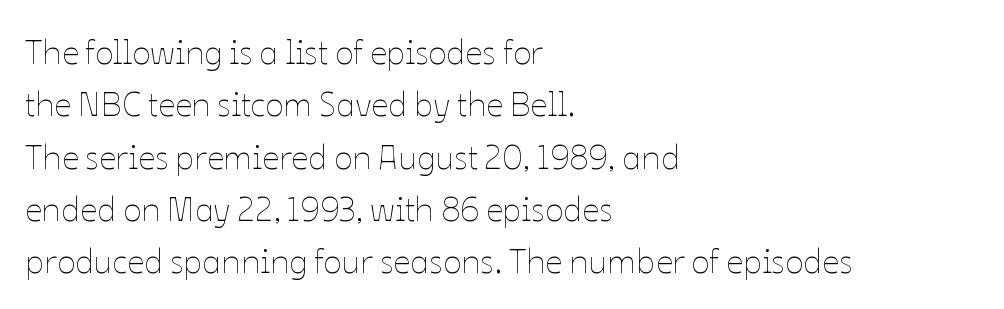
{"italic": "no", "bold": "no", "weight": "thin", "width": "normal", "stroke_contrast": "low", "x_height": "medium", "monospaced": "no", "underline": "no", "align": "left", "line_spacing": "normal", "line_spacing_ratio": 1.54, "letter_spacing": "normal", "letter_spacing_em": 0.0, "glyph_px": 34}
